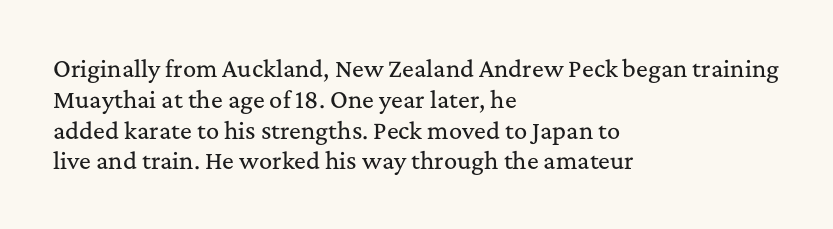
Q: Is the text italic (slanted)? A: No, it is upright.
Q: Is the text underlined? A: No.
Q: How is the paragraph aligned? A: Left-aligned.
Q: Is the spacing between letters normal or unusually wide? A: Normal.
Q: Is the spacing between lines tight, normal or loose? A: Normal.
